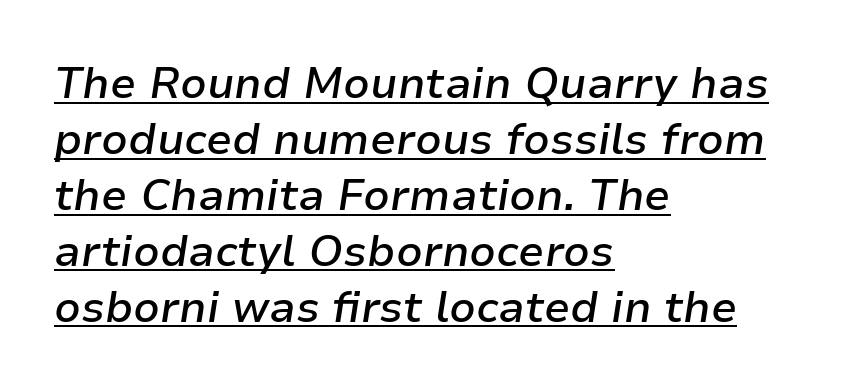
Q: Is the text bold? A: Semi-bold.
Q: Is the text italic (slanted)? A: Yes, it leans right by about 9 degrees.
Q: Is the text underlined? A: Yes.
Q: How is the paragraph aligned? A: Left-aligned.
Q: Is the spacing between letters normal or unusually wide? A: Normal.
Q: Is the spacing between lines tight, normal or loose? A: Normal.
Q: Width (condensed, normal, or wide)? A: Normal.
Q: Stroke contrast? A: Low.
Q: x-height? A: Medium.
Q: Monospaced? A: No.
